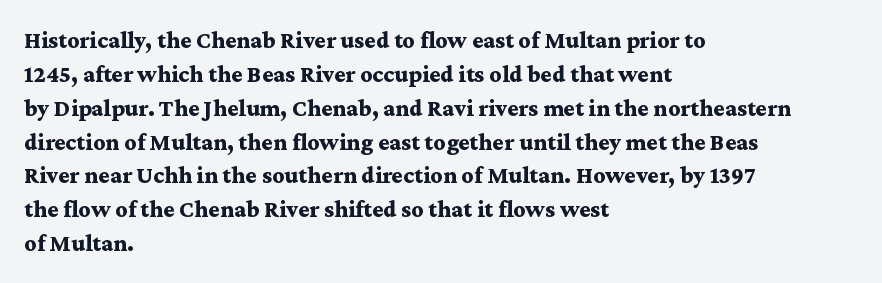
Q: Is the text bold? A: Yes.
Q: Is the text italic (slanted)? A: No, it is upright.
Q: Is the text underlined? A: No.
Q: How is the paragraph aligned? A: Left-aligned.
Q: Is the spacing between letters normal or unusually wide? A: Normal.
Q: Is the spacing between lines tight, normal or loose? A: Normal.
